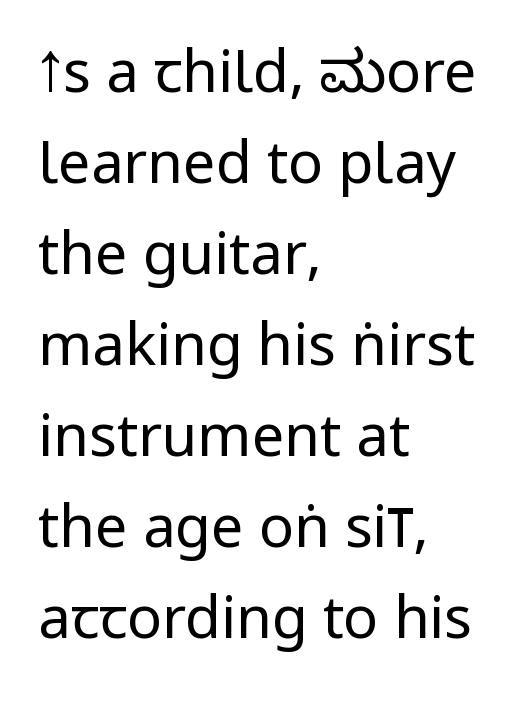
The image shows 58 px regular-weight, condensed sans-serif type, upright; set left-aligned, normal line spacing (1.57x), normal letter spacing, not underlined; low stroke contrast.
